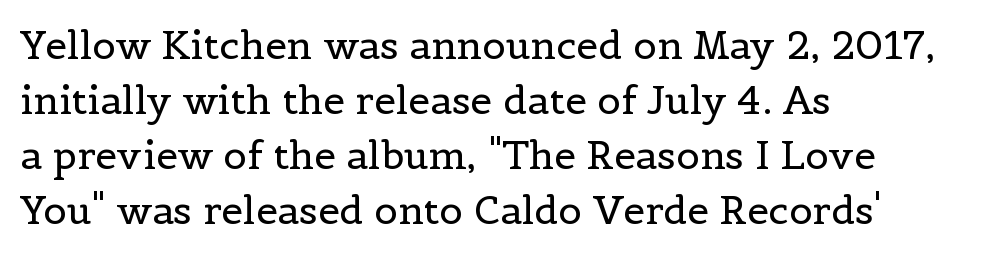
The image shows 39 px regular-weight serif type, upright; set left-aligned, normal line spacing (1.41x), normal letter spacing, not underlined; a medium x-height.
